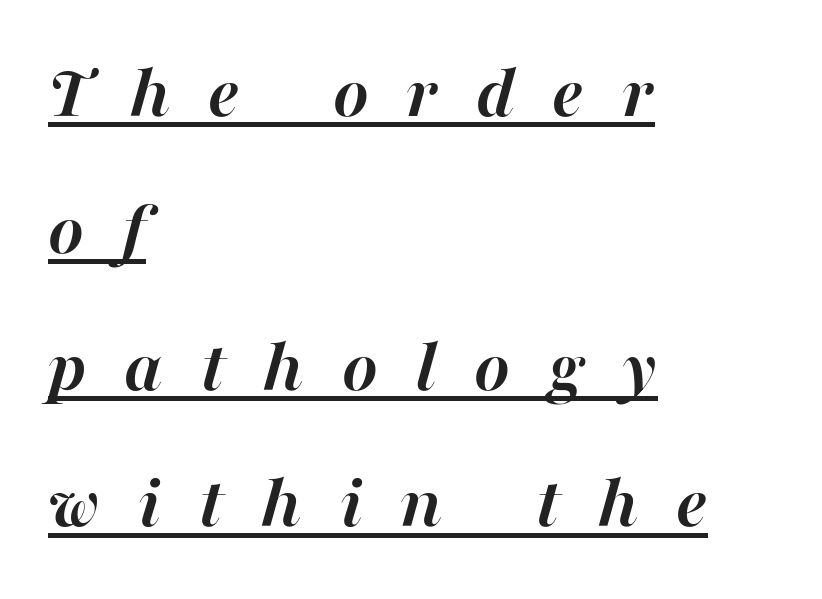
The image shows 76 px semibold type, italic (leaning right); set left-aligned, line spacing 1.8x, unusually wide letter spacing (+0.5 em), underlined; high stroke contrast and a medium x-height.
